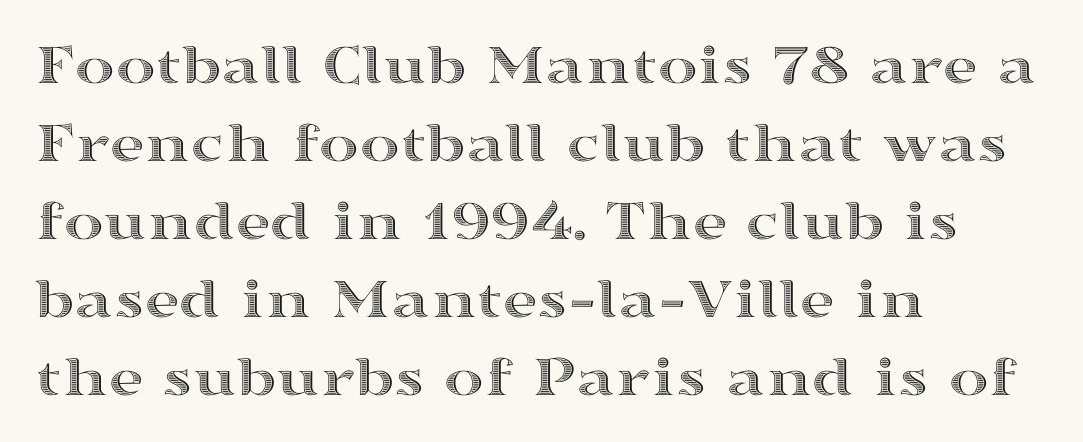
{"italic": "no", "width": "wide", "x_height": "medium", "monospaced": "no", "underline": "no", "align": "left", "line_spacing": "normal", "line_spacing_ratio": 1.3, "letter_spacing": "normal", "letter_spacing_em": 0.0, "glyph_px": 60}
